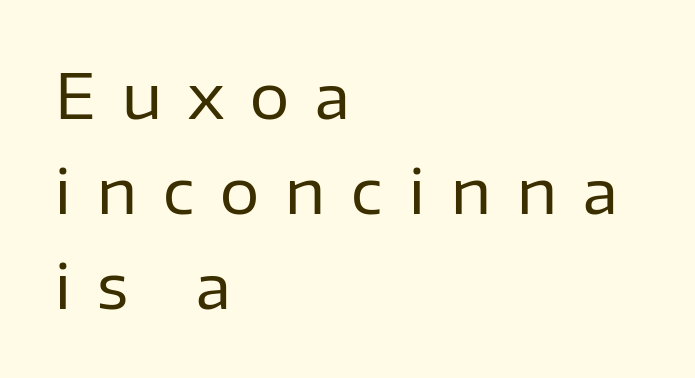
The passage shown is typed in a proportional face where columns would drift. Caption: expanded tracking, letters set apart. Casual observation: everything's shoved over to the left. Whoever set this chose a conventional vertical rhythm.
